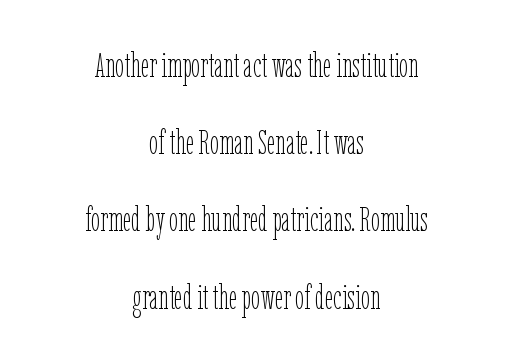
The image shows 33 px thin, condensed type, upright; set centered, loose line spacing (2.34x), normal letter spacing, not underlined; low stroke contrast and a medium x-height.
